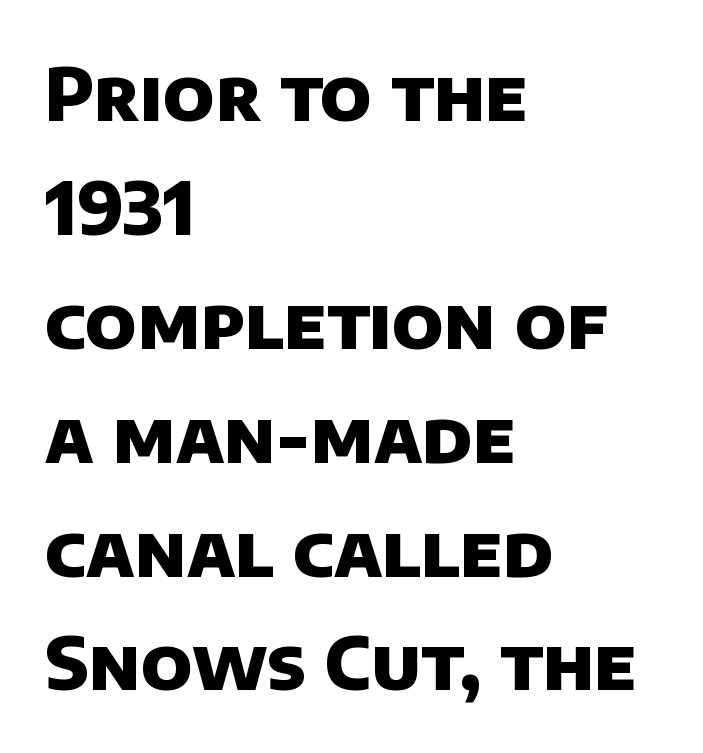
The face used here is a sans, in the tradition of grotesques and geometrics. Left-aligned paragraph, ragged on the right. Does extra space separate the letters? No, they use regular spacing. Think of a printed novel: that variable character pitch is what you see here. The letters are bold, with thick, heavy strokes. This block has exactly the height ordinary leading produces.
